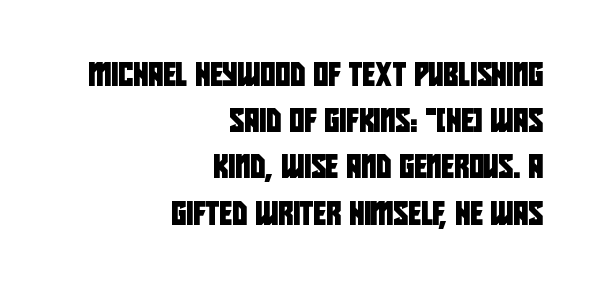
A typesetter would call this zero additional tracking. Each new line begins a long way beneath the previous one. Descender tails drop into unmarked territory. In CSS terms this would be text-align: right.
